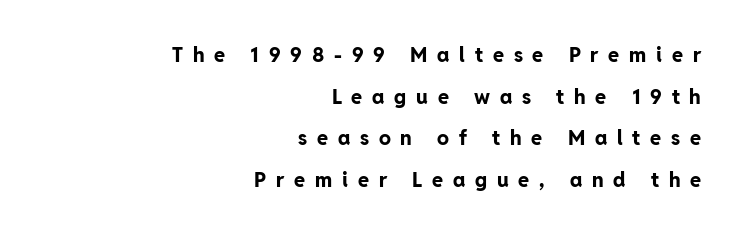
{"italic": "no", "bold": "yes", "underline": "no", "align": "right", "line_spacing": "loose", "line_spacing_ratio": 2.08, "letter_spacing": "wide", "letter_spacing_em": 0.49, "glyph_px": 20}
